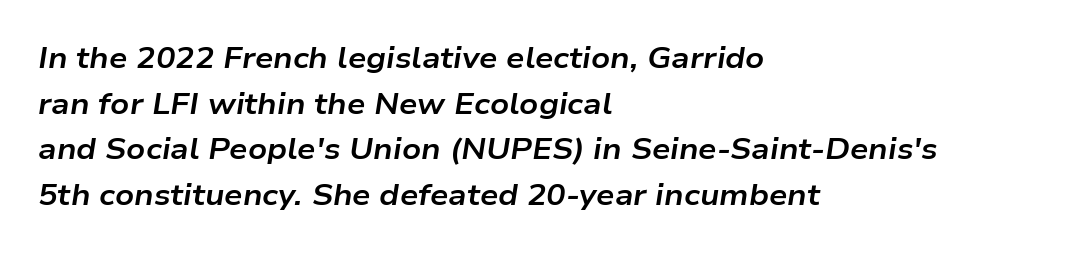
This rendering features lettering with no underline. Do the characters align in a grid? No, the font is proportional. These lines carry a lot of weight — the face is fully bold. Leading: standard. A student would call this left alignment; a typographer would say flush left, rag right.
